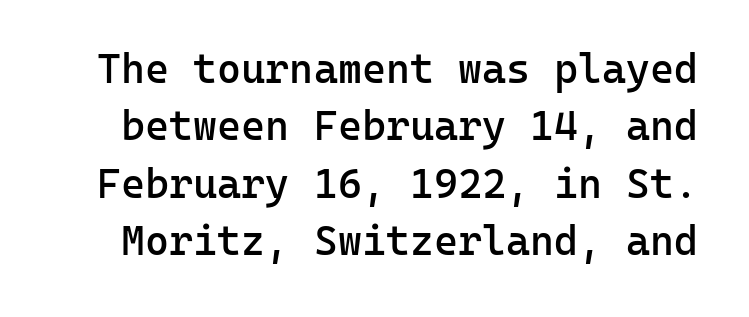
Unlike a traditional serif, this face leaves its strokes unadorned. Baseline-to-baseline distance is the conventional proportion of letter height. Plain, unruled lines of type. Think of a typewriter: that constant character pitch is what you see here.
